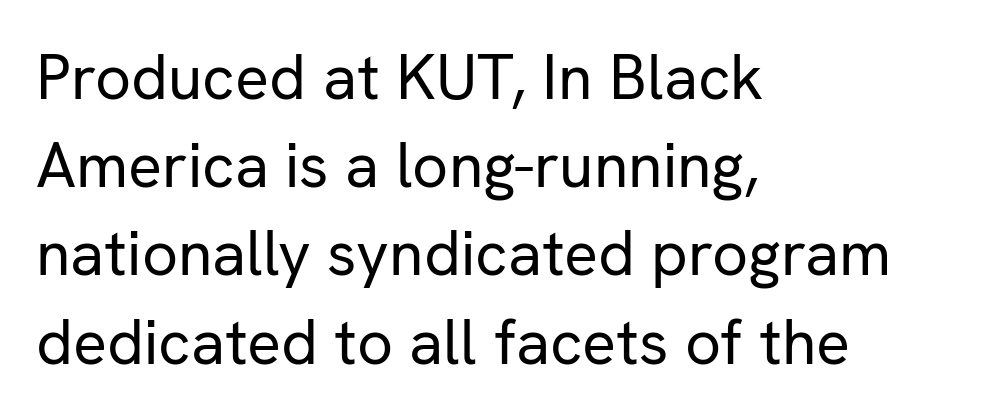
Does the leading feel generous? No, just average. Visually the block forms a straight wall on the left and a jagged coastline on the right. Short note: letters normally spaced. The space directly below the letters is spotless. Posture: vertical.
